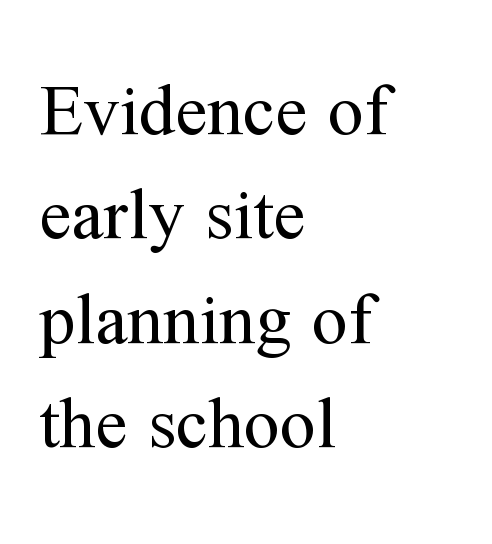
The face used here is rendered with its standard letterfit. A serif font was chosen for this passage. The typography opts for an upright posture over an oblique one. Looks like regular typesetting: each glyph gets only the width it needs. Compared with a typical body face, this is equally light or lighter still.
